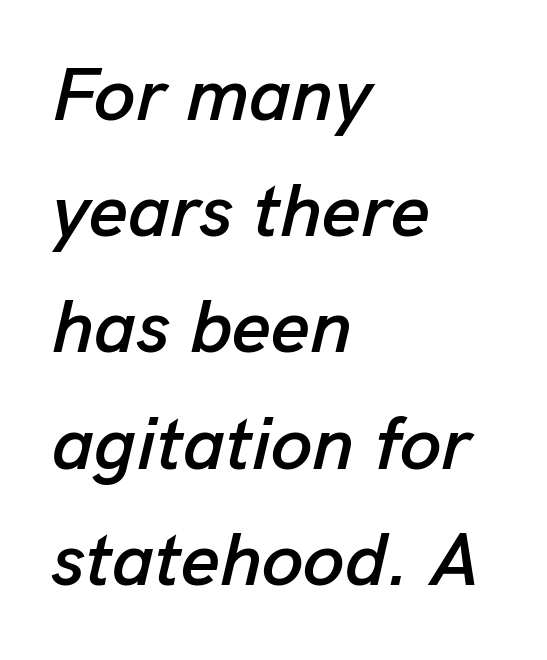
{"italic": "yes", "lean": "right", "slant_degrees": 13, "width": "normal", "stroke_contrast": "low", "x_height": "medium", "monospaced": "no", "underline": "no", "align": "left", "line_spacing": "normal", "line_spacing_ratio": 1.55, "letter_spacing": "normal", "letter_spacing_em": 0.0, "glyph_px": 75}
